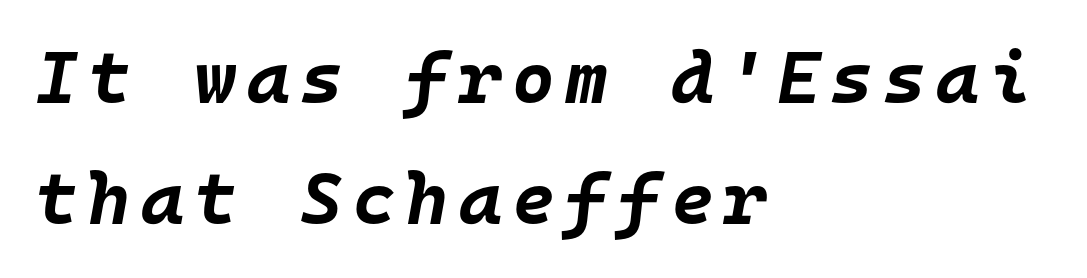
The rag falls on the right side of this text block. The letters march in equal steps, a hallmark of fixed-pitch type. The axis of the letterforms is tilted away from vertical. Compared with typical paragraphs, the rows here are spaced about the same. Chunky letters — that's bold for sure.
